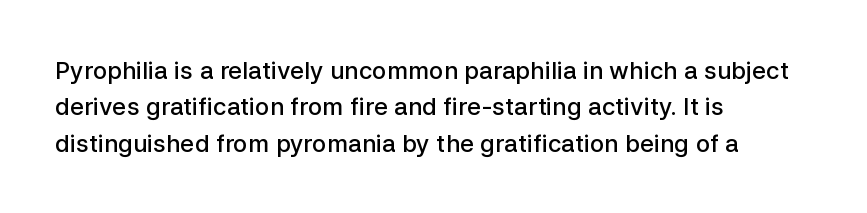
The image shows 24 px text type, upright; set left-aligned, normal line spacing (1.52x), normal letter spacing, not underlined.
